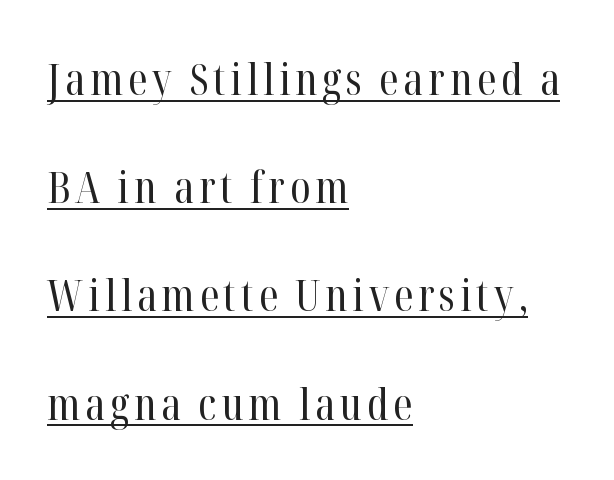
The axis of the letterforms is exactly vertical. The passage shown is not bold in any degree. The rendering uses natural spacing where letterforms have individual widths. Descenders here cross a horizontal rule under the line.
